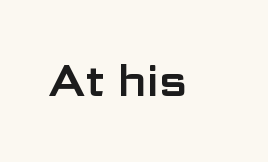
Nope, not italic — everything's standing straight. These lines are rendered in a variable-pitch font. The strip under each line holds only bare page. Look at the tracking — it's just the regular setting, nothing added. No feet cap the strokes, marking this as sans-serif type.
